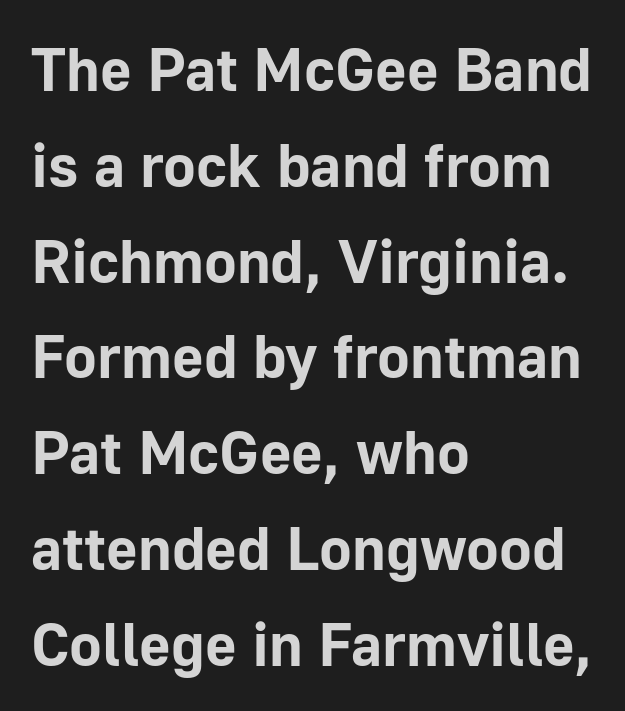
Default kerning and tracking; the words read as compact shapes. Font category for this specimen: sans-serif. Just letters on the line, the space beneath them empty. The passage is arranged the way most books set body copy — flush left. Proportional: the letters do not fall into vertical columns.
